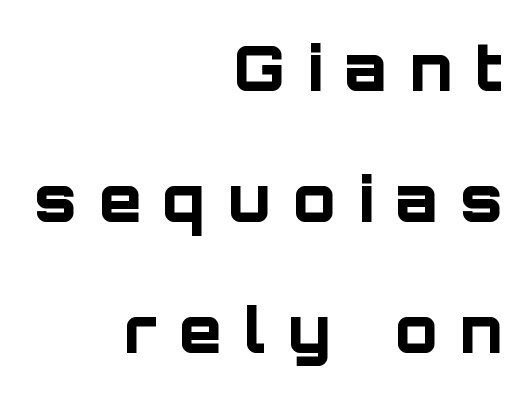
Q: Is the text bold? A: Yes.
Q: Is the text italic (slanted)? A: No, it is upright.
Q: Is the typeface a serif or a sans-serif typeface? A: Sans-serif.
Q: Is the text underlined? A: No.
Q: How is the paragraph aligned? A: Right-aligned.
Q: Is the spacing between letters normal or unusually wide? A: Unusually wide.
Q: Is the spacing between lines tight, normal or loose? A: Loose.
Q: Width (condensed, normal, or wide)? A: Normal.
Q: Stroke contrast? A: Low.
Q: x-height? A: Large.
Q: Monospaced? A: No.
